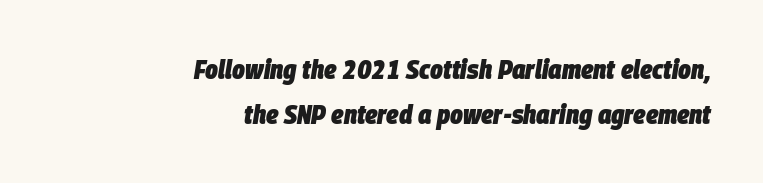
{"italic": "yes", "lean": "right", "slant_degrees": 9, "bold": "yes", "underline": "no", "align": "right", "line_spacing": "normal", "line_spacing_ratio": 1.66, "letter_spacing": "normal", "letter_spacing_em": 0.0, "glyph_px": 27}
